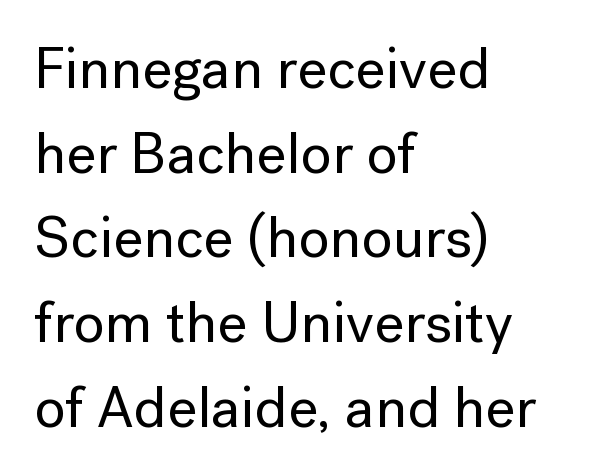
All the whitespace from short lines collects on the right. Is there much room between lines? A standard amount, neither cramped nor airy. The passage shown is typed in a proportional face where columns would drift. The space beneath each line is pristine and unruled.
